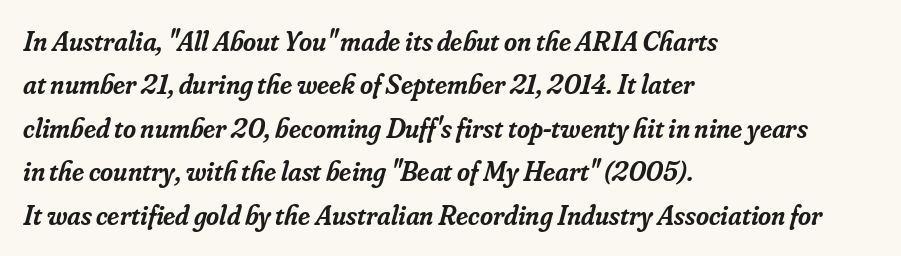
Q: Is the text bold? A: Semi-bold.
Q: Is the text italic (slanted)? A: Yes, it leans right by about 16 degrees.
Q: Is the typeface a serif or a sans-serif typeface? A: Serif.
Q: Is the text underlined? A: No.
Q: How is the paragraph aligned? A: Left-aligned.
Q: Is the spacing between letters normal or unusually wide? A: Normal.
Q: Is the spacing between lines tight, normal or loose? A: Normal.
Q: Width (condensed, normal, or wide)? A: Normal.
Q: Stroke contrast? A: Low.
Q: x-height? A: Small.
Q: Monospaced? A: No.
